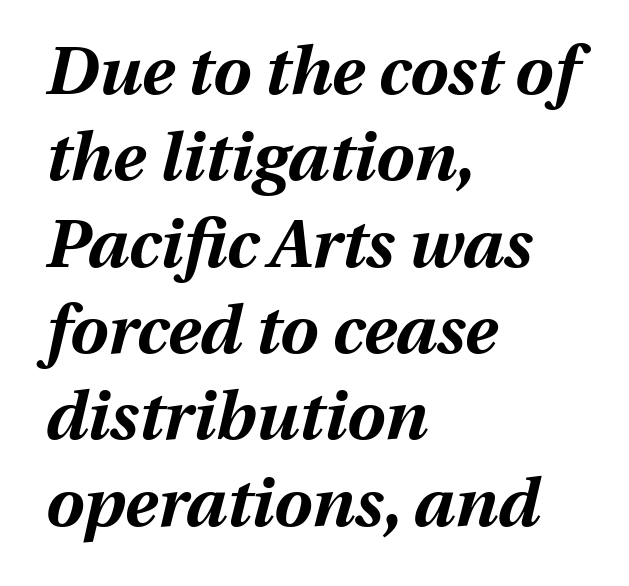
Q: Is the text bold? A: Yes.
Q: Is the text italic (slanted)? A: Yes, it leans right by about 13 degrees.
Q: Is the text underlined? A: No.
Q: How is the paragraph aligned? A: Left-aligned.
Q: Is the spacing between letters normal or unusually wide? A: Normal.
Q: Is the spacing between lines tight, normal or loose? A: Normal.
Q: Width (condensed, normal, or wide)? A: Normal.
Q: Stroke contrast? A: Medium.
Q: x-height? A: Medium.
Q: Monospaced? A: No.
